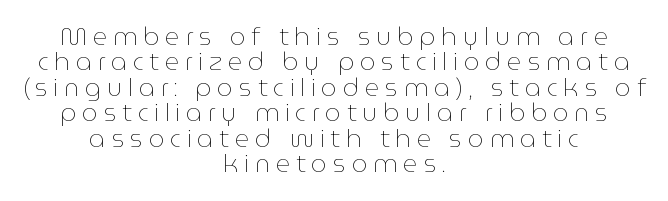
Is the block centered? Yes — each line is placed symmetrically about the middle. In terms of letterspacing, this is a distinctly airy, spread setting. The passage shown is not bold in any degree. Underlining? Definitely not there. It's the straight-up-and-down kind of type.
